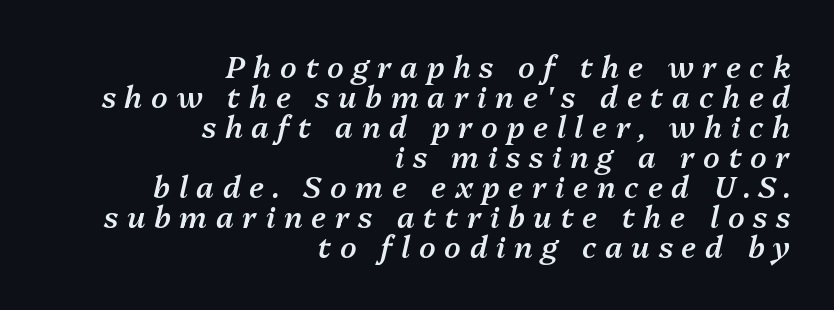
{"italic": "yes", "lean": "right", "slant_degrees": 13, "bold": "semi", "weight": "semibold", "width": "normal", "stroke_contrast": "medium", "x_height": "medium", "monospaced": "no", "underline": "no", "align": "right", "line_spacing": "tight", "line_spacing_ratio": 1.0, "letter_spacing": "wide", "letter_spacing_em": 0.29, "glyph_px": 30}
